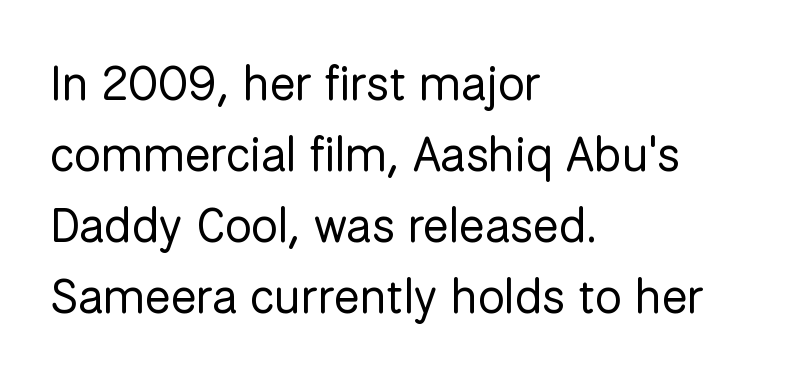
Q: Is the text bold? A: No.
Q: Is the text italic (slanted)? A: No, it is upright.
Q: Is the typeface a serif or a sans-serif typeface? A: Sans-serif.
Q: Is the text underlined? A: No.
Q: How is the paragraph aligned? A: Left-aligned.
Q: Is the spacing between letters normal or unusually wide? A: Normal.
Q: Is the spacing between lines tight, normal or loose? A: Normal.
Q: Width (condensed, normal, or wide)? A: Normal.
Q: Stroke contrast? A: Low.
Q: x-height? A: Medium.
Q: Monospaced? A: No.
